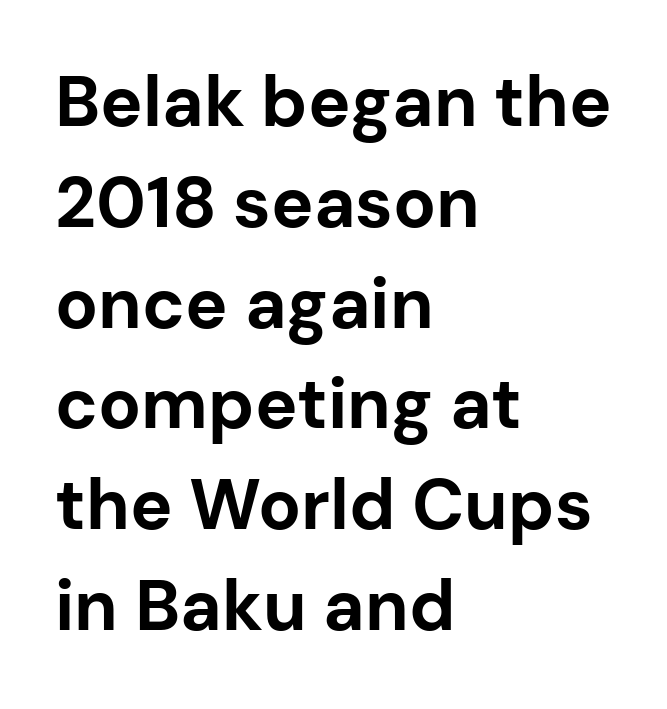
The image shows 71 px bold sans-serif type, upright; set left-aligned, normal line spacing (1.42x), normal letter spacing, not underlined; low stroke contrast and a medium x-height.
